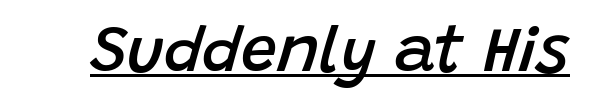
The strokes are fattened partway — semibold, not bold. The rendering keeps characters at their native spacing. Spacing verdict: proportional, widths tailored to each character. The face used here appears with an underline applied. It's the slanting kind of type.
